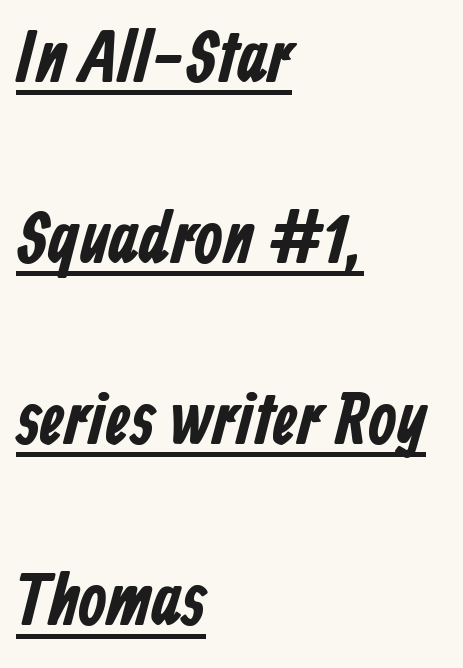
Nothing sits at the stroke ends, so this counts as sans-serif. Think of a printed novel: that variable character pitch is what you see here. Thick stems and heavy bowls — unmistakably bold. Honestly, the rows look like they've been pulled way apart.
